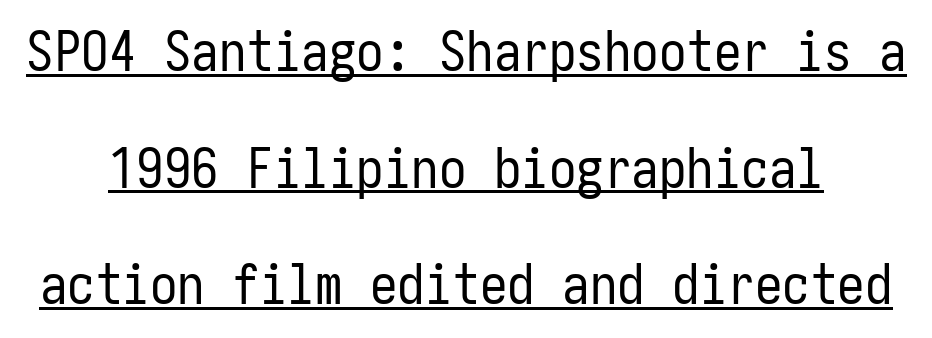
Q: Is the text bold? A: No.
Q: Is the text italic (slanted)? A: No, it is upright.
Q: Is the typeface a serif or a sans-serif typeface? A: Sans-serif.
Q: Is the text underlined? A: Yes.
Q: How is the paragraph aligned? A: Centered.
Q: Is the spacing between letters normal or unusually wide? A: Normal.
Q: Is the spacing between lines tight, normal or loose? A: Loose.
Q: Width (condensed, normal, or wide)? A: Condensed.
Q: Stroke contrast? A: Low.
Q: x-height? A: Medium.
